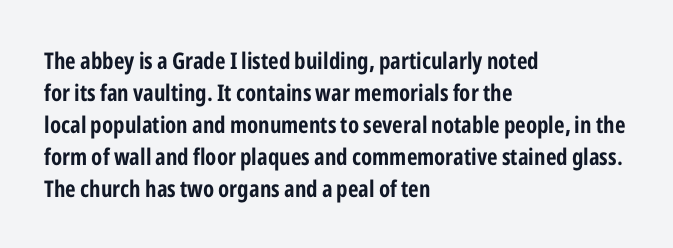
The image shows 23 px bold type, upright; set left-aligned, normal line spacing (1.39x), normal letter spacing, not underlined.
